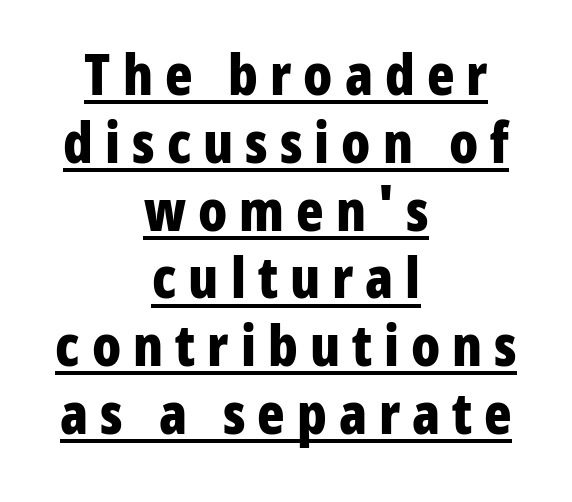
Q: Is the text bold? A: Yes.
Q: Is the text italic (slanted)? A: No, it is upright.
Q: Is the typeface a serif or a sans-serif typeface? A: Sans-serif.
Q: Is the text underlined? A: Yes.
Q: How is the paragraph aligned? A: Centered.
Q: Is the spacing between letters normal or unusually wide? A: Unusually wide.
Q: Width (condensed, normal, or wide)? A: Condensed.
Q: Stroke contrast? A: Low.
Q: x-height? A: Medium.
Q: Monospaced? A: No.
